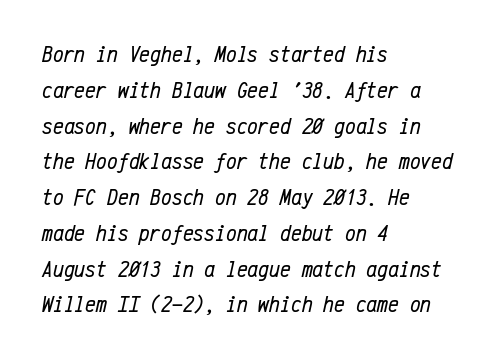
Q: Is the text bold? A: No.
Q: Is the text italic (slanted)? A: Yes, it leans right by about 12 degrees.
Q: Is the text underlined? A: No.
Q: How is the paragraph aligned? A: Left-aligned.
Q: Is the spacing between letters normal or unusually wide? A: Normal.
Q: Is the spacing between lines tight, normal or loose? A: Normal.
